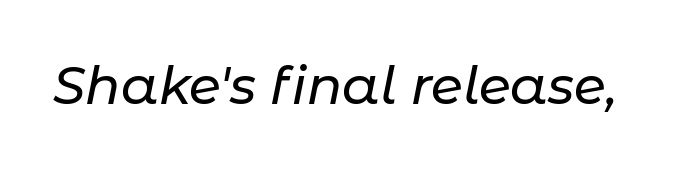
Just letters on the line, the space beneath them empty. Tall strokes in this sample are angled rather than plumb. This rendering leaves character spacing at its baseline value. The passage shown is typed in a proportional face where columns would drift.
